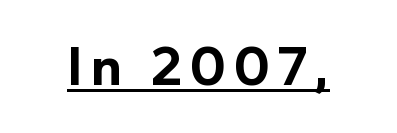
The image shows 56 px bold sans-serif type, upright; set underlined; a medium x-height.
